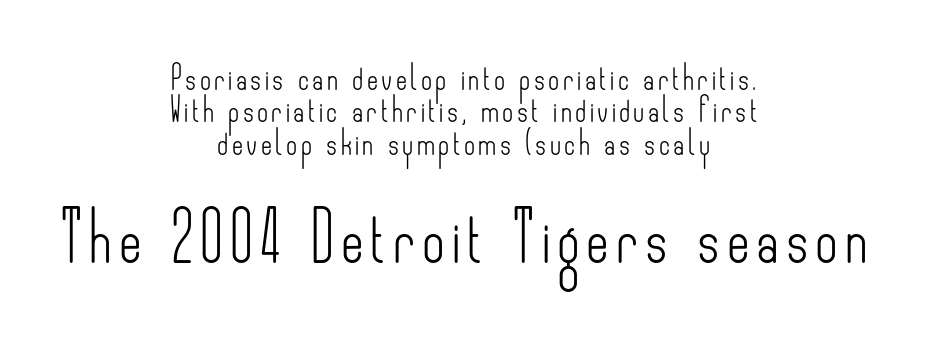
The image shows 49 px light, condensed sans-serif type, upright; set centered, normal line spacing (1.35x), not underlined; the second (bottom) block is 2.04x larger; low stroke contrast and a small x-height.
